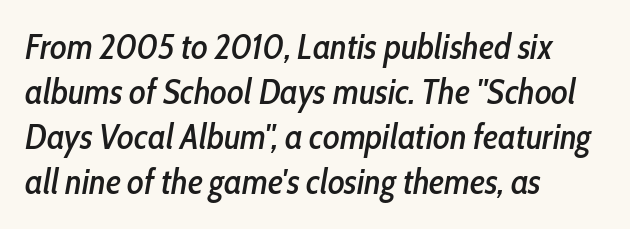
The words here are not underlined. Horizontally, the lines are justified to the leading edge only. Each letter keeps its own natural width here, so spacing adapts to shape. The lettering tilts uniformly, giving the passage an italic look.
